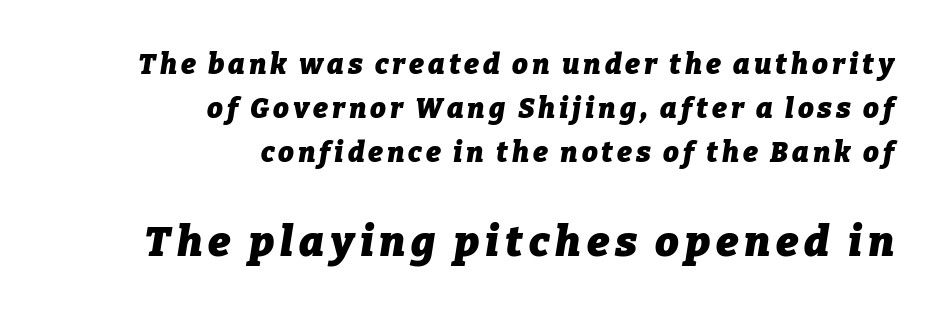
The image shows 42 px heavy type, italic (leaning right); set right-aligned, normal line spacing (1.57x), not underlined; the second (bottom) block is 1.5x larger; low stroke contrast and a medium x-height.
